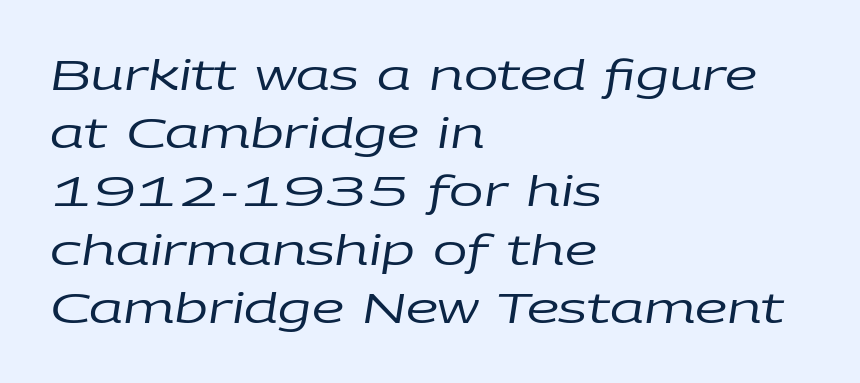
The image shows 41 px regular-weight, wide type, italic (leaning right); set left-aligned, normal line spacing (1.42x), normal letter spacing, not underlined; low stroke contrast and a large x-height.
